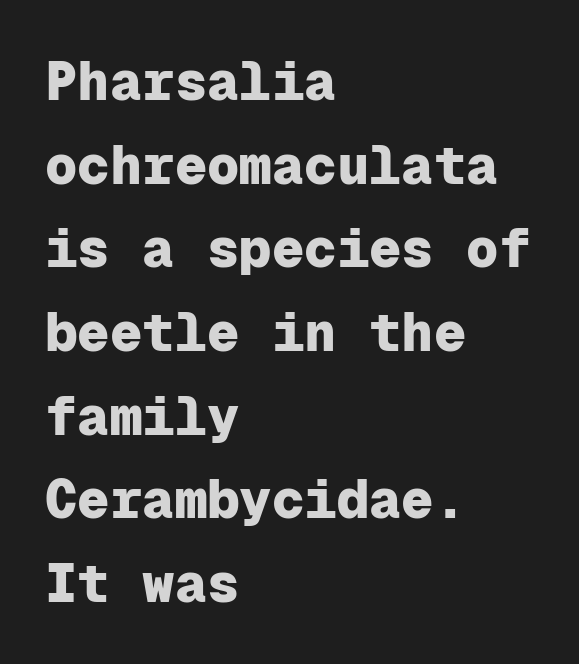
The image shows 54 px heavy sans-serif type, upright, monospaced; set left-aligned, normal line spacing (1.55x), normal letter spacing, not underlined; low stroke contrast and a medium x-height.
